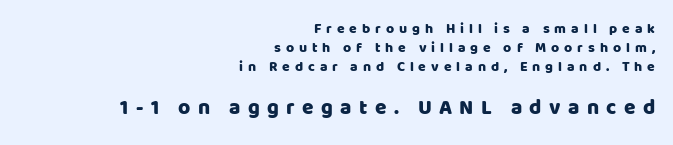
{"italic": "no", "underline": "no", "align": "right", "line_spacing": "normal", "line_spacing_ratio": 1.35, "letter_spacing": "wide", "letter_spacing_em": 0.35, "larger_block": "second", "size_ratio": 1.5, "glyph_px": 21}
